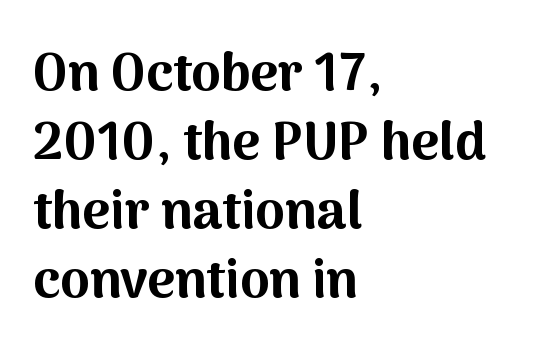
Q: Is the text bold? A: Yes.
Q: Is the text italic (slanted)? A: No, it is upright.
Q: Is the typeface a serif or a sans-serif typeface? A: Sans-serif.
Q: Is the text underlined? A: No.
Q: How is the paragraph aligned? A: Left-aligned.
Q: Is the spacing between letters normal or unusually wide? A: Normal.
Q: Is the spacing between lines tight, normal or loose? A: Normal.
Q: Width (condensed, normal, or wide)? A: Normal.
Q: Stroke contrast? A: Medium.
Q: x-height? A: Medium.
Q: Monospaced? A: No.
